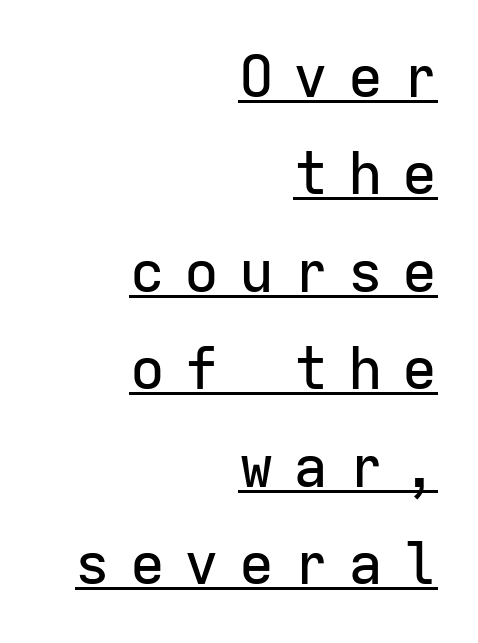
Q: Is the text italic (slanted)? A: No, it is upright.
Q: Is the typeface a serif or a sans-serif typeface? A: Sans-serif.
Q: Is the text underlined? A: Yes.
Q: How is the paragraph aligned? A: Right-aligned.
Q: Is the spacing between letters normal or unusually wide? A: Unusually wide.
Q: Is the spacing between lines tight, normal or loose? A: Normal.
Q: Width (condensed, normal, or wide)? A: Normal.
Q: Stroke contrast? A: Low.
Q: x-height? A: Medium.
Q: Monospaced? A: Yes.
